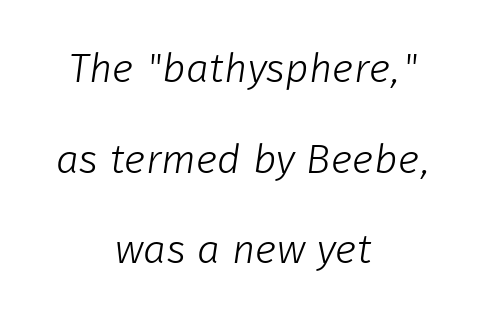
Q: Is the text bold? A: No.
Q: Is the typeface a serif or a sans-serif typeface? A: Sans-serif.
Q: Is the text underlined? A: No.
Q: How is the paragraph aligned? A: Centered.
Q: Is the spacing between letters normal or unusually wide? A: Normal.
Q: Is the spacing between lines tight, normal or loose? A: Loose.
Q: Width (condensed, normal, or wide)? A: Normal.
Q: Stroke contrast? A: Low.
Q: x-height? A: Medium.
Q: Monospaced? A: No.
